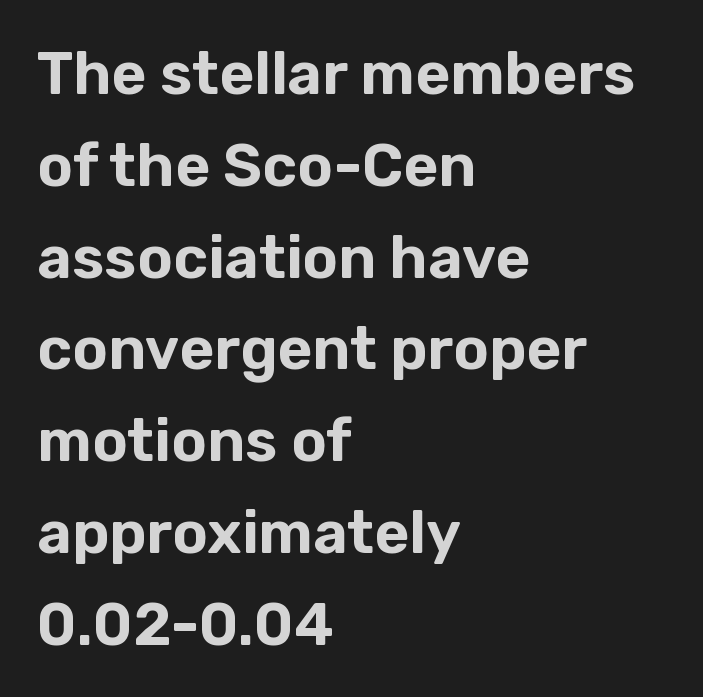
{"serif": "no", "italic": "no", "width": "normal", "stroke_contrast": "low", "x_height": "medium", "monospaced": "no", "underline": "no", "align": "left", "line_spacing": "normal", "line_spacing_ratio": 1.53, "letter_spacing": "normal", "letter_spacing_em": 0.0, "glyph_px": 60}
